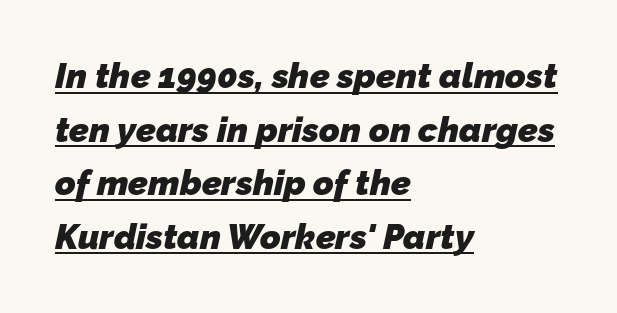
{"serif": "no", "bold": "yes", "weight": "heavy", "width": "normal", "stroke_contrast": "low", "x_height": "medium", "monospaced": "no", "underline": "yes", "align": "left", "line_spacing": "normal", "line_spacing_ratio": 1.53, "letter_spacing": "normal", "letter_spacing_em": 0.0, "glyph_px": 35}
